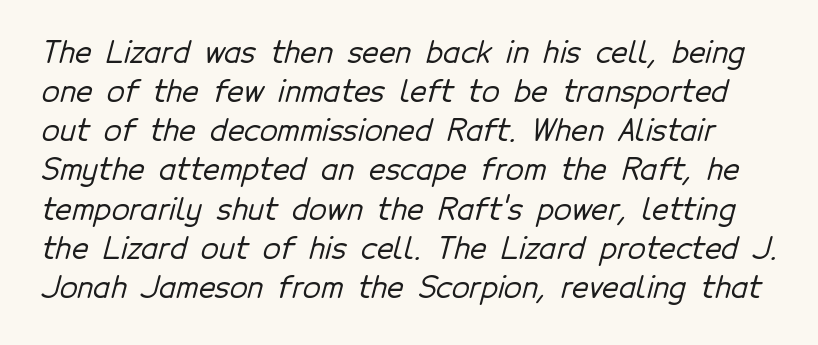
The rendering uses natural spacing where letterforms have individual widths. Normally led — the rows are evenly, conventionally spaced. Check where the strokes stop: nothing finishes them off — pure sans. Is the letter spacing exaggerated? No — it looks like the ordinary default. Check under the words: just untouched page.
